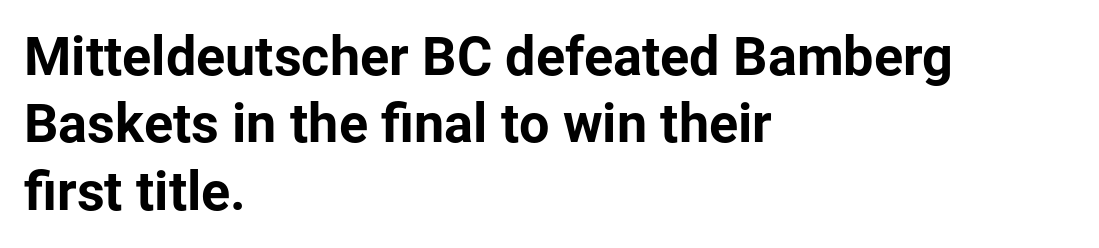
Q: Is the text bold? A: Yes.
Q: Is the text italic (slanted)? A: No, it is upright.
Q: Is the typeface a serif or a sans-serif typeface? A: Sans-serif.
Q: Is the text underlined? A: No.
Q: How is the paragraph aligned? A: Left-aligned.
Q: Is the spacing between letters normal or unusually wide? A: Normal.
Q: Is the spacing between lines tight, normal or loose? A: Normal.
Q: Width (condensed, normal, or wide)? A: Normal.
Q: Stroke contrast? A: Low.
Q: x-height? A: Medium.
Q: Monospaced? A: No.
